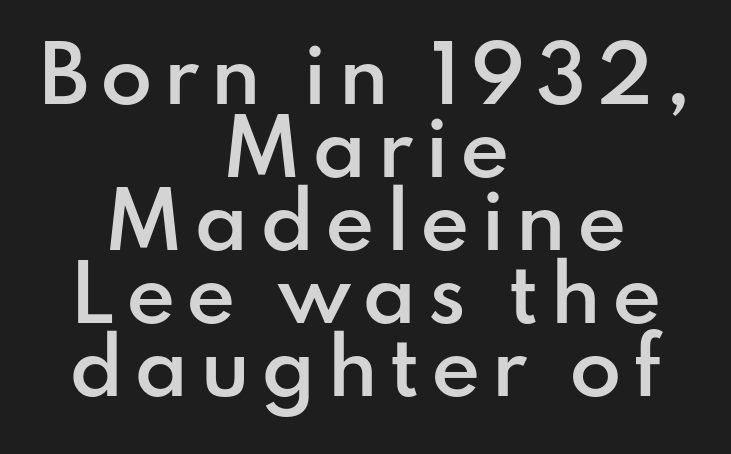
The image shows 76 px semibold sans-serif type, upright; set centered, tight line spacing (0.96x), not underlined; low stroke contrast and a small x-height.
